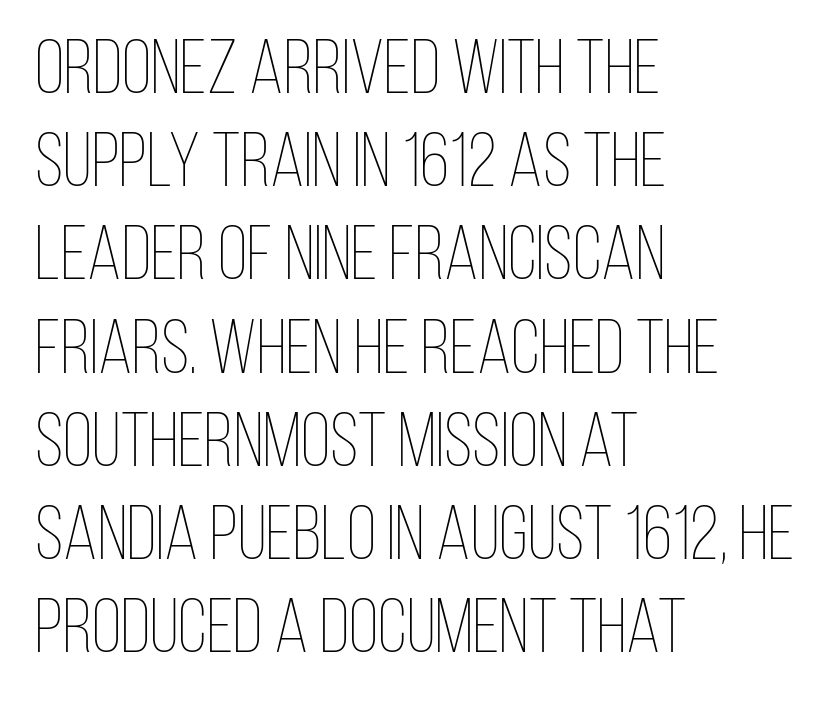
{"italic": "no", "bold": "no", "weight": "thin", "width": "condensed", "stroke_contrast": "low", "x_height": "large", "monospaced": "no", "underline": "no", "align": "left", "line_spacing_ratio": 1.21, "letter_spacing": "normal", "letter_spacing_em": 0.0, "glyph_px": 77}
